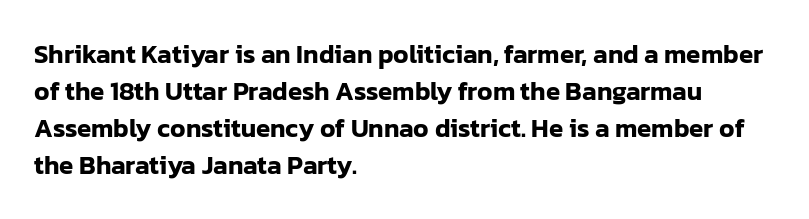
Q: Is the text italic (slanted)? A: No, it is upright.
Q: Is the text underlined? A: No.
Q: How is the paragraph aligned? A: Left-aligned.
Q: Is the spacing between letters normal or unusually wide? A: Normal.
Q: Is the spacing between lines tight, normal or loose? A: Normal.
